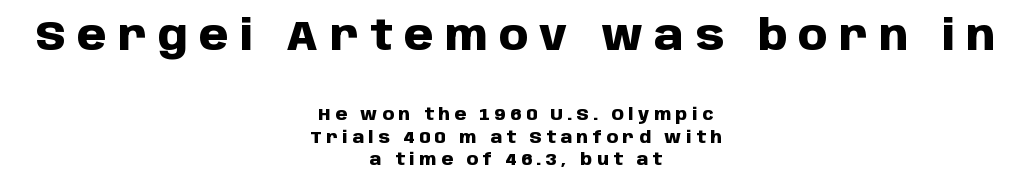
The image shows 42 px heavy sans-serif type, upright; set centered, normal line spacing (1.34x), unusually wide letter spacing (+0.27 em), not underlined; the first (top) block is 2.47x larger; low stroke contrast and a large x-height.
